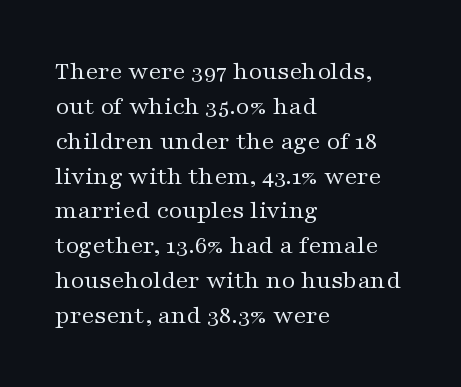
Q: Is the text bold? A: No.
Q: Is the text italic (slanted)? A: No, it is upright.
Q: Is the text underlined? A: No.
Q: How is the paragraph aligned? A: Left-aligned.
Q: Is the spacing between letters normal or unusually wide? A: Normal.
Q: Is the spacing between lines tight, normal or loose? A: Normal.
